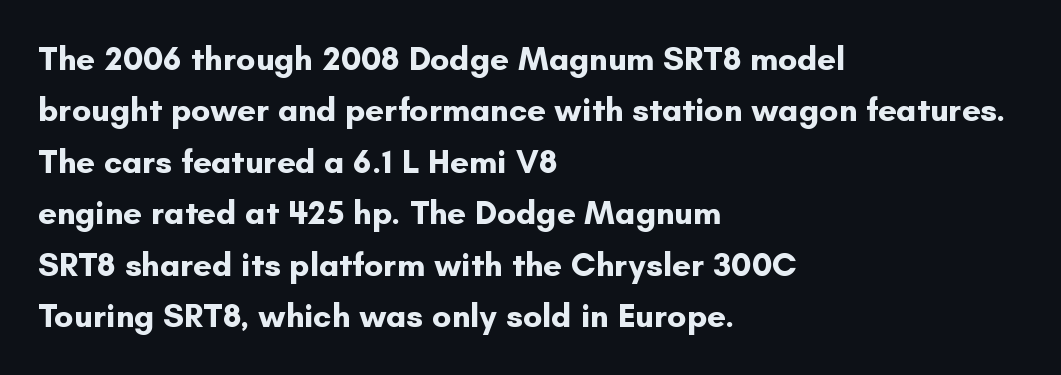
Q: Is the text bold? A: Yes.
Q: Is the text italic (slanted)? A: No, it is upright.
Q: Is the typeface a serif or a sans-serif typeface? A: Sans-serif.
Q: Is the text underlined? A: No.
Q: How is the paragraph aligned? A: Left-aligned.
Q: Is the spacing between letters normal or unusually wide? A: Normal.
Q: Is the spacing between lines tight, normal or loose? A: Normal.
Q: Width (condensed, normal, or wide)? A: Normal.
Q: Stroke contrast? A: Low.
Q: x-height? A: Small.
Q: Monospaced? A: No.
